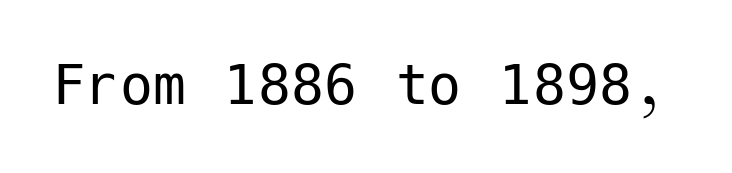
{"serif": "no", "italic": "no", "bold": "no", "weight": "regular", "width": "normal", "stroke_contrast": "low", "x_height": "medium", "underline": "no", "letter_spacing": "normal", "letter_spacing_em": 0.0, "glyph_px": 66}
